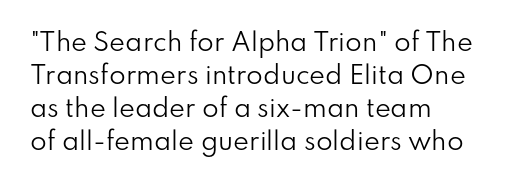
Q: Is the text bold? A: No.
Q: Is the text italic (slanted)? A: No, it is upright.
Q: Is the text underlined? A: No.
Q: How is the paragraph aligned? A: Left-aligned.
Q: Is the spacing between letters normal or unusually wide? A: Normal.
Q: Is the spacing between lines tight, normal or loose? A: Normal.
